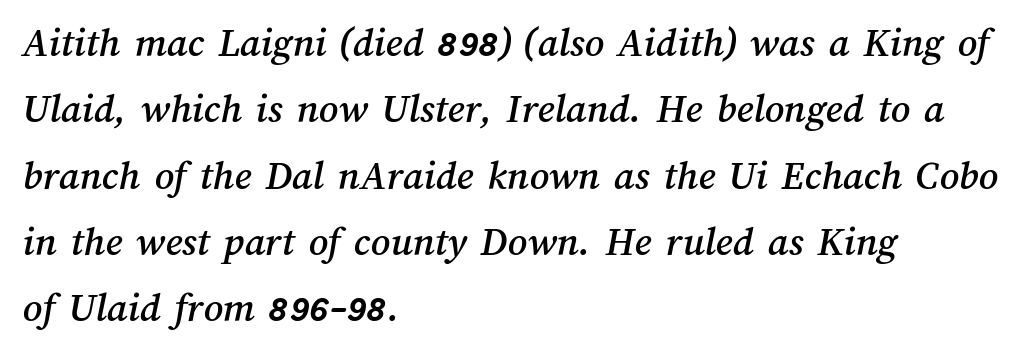
Q: Is the text underlined? A: No.
Q: How is the paragraph aligned? A: Left-aligned.
Q: Is the spacing between letters normal or unusually wide? A: Normal.
Q: Is the spacing between lines tight, normal or loose? A: Normal.
Q: Width (condensed, normal, or wide)? A: Normal.
Q: Stroke contrast? A: Medium.
Q: x-height? A: Medium.
Q: Monospaced? A: No.
